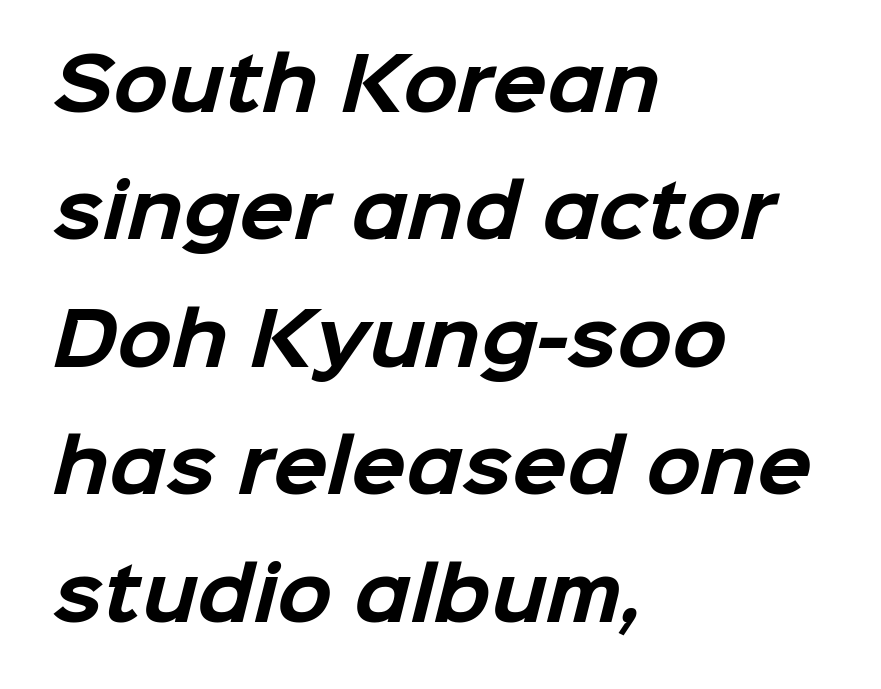
Plenty of ink on the page — the face is bold. The compositor pushed each line to the left boundary. The letters carry no serifs — their stems end cleanly without finishing strokes. Character widths vary here, with narrow letters taking less room than wide ones. No extra tracking has been applied to these lines. Glance below the letters and you will spot only blank space.
